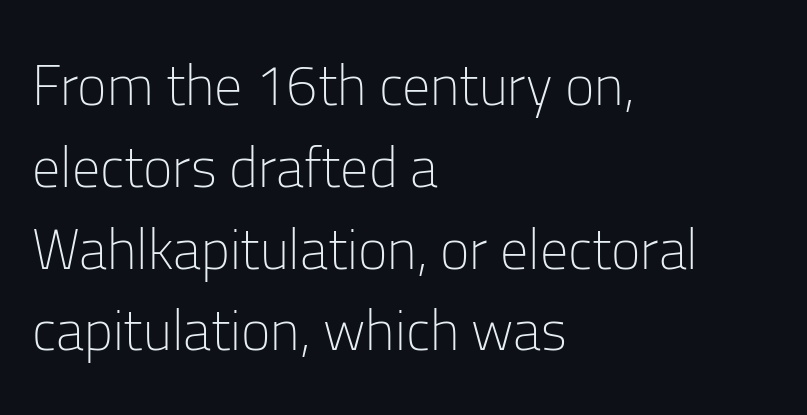
The image shows 56 px light sans-serif type, upright; set left-aligned, normal line spacing (1.46x), normal letter spacing, not underlined; low stroke contrast and a medium x-height.
